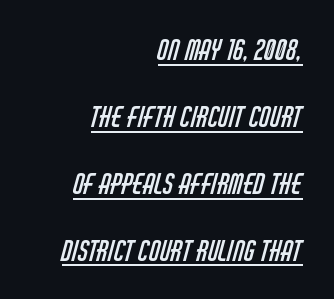
{"serif": "no", "bold": "no", "weight": "regular", "width": "condensed", "stroke_contrast": "low", "x_height": "large", "monospaced": "no", "underline": "yes", "align": "right", "line_spacing": "loose", "line_spacing_ratio": 2.39, "letter_spacing": "normal", "letter_spacing_em": 0.0, "glyph_px": 28}
